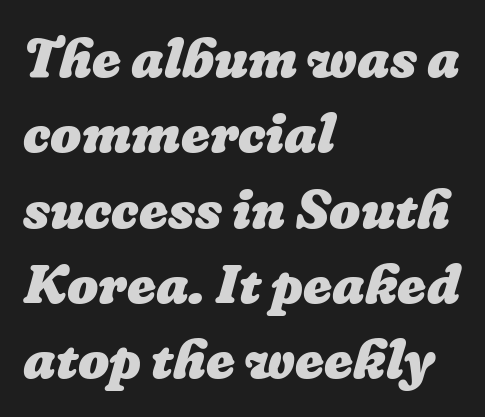
The image shows 55 px heavy type; set left-aligned, normal line spacing (1.37x), normal letter spacing, not underlined; low stroke contrast and a medium x-height.
